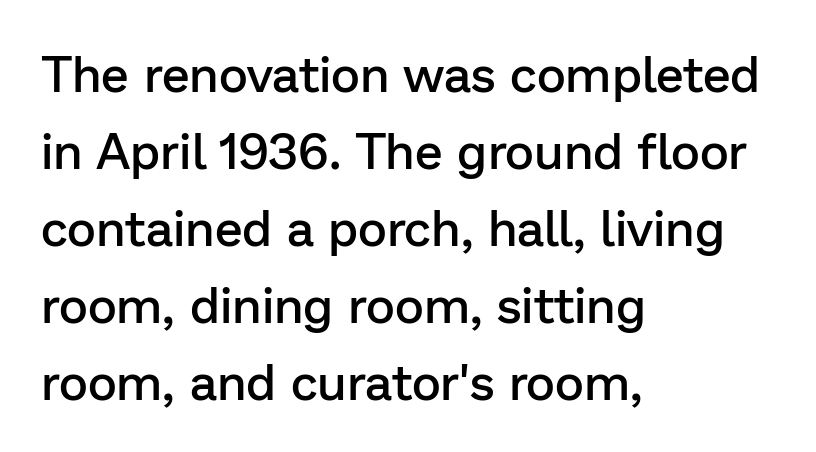
The image shows 50 px semibold sans-serif type, upright; set left-aligned, normal line spacing (1.54x), normal letter spacing, not underlined; low stroke contrast and a medium x-height.
